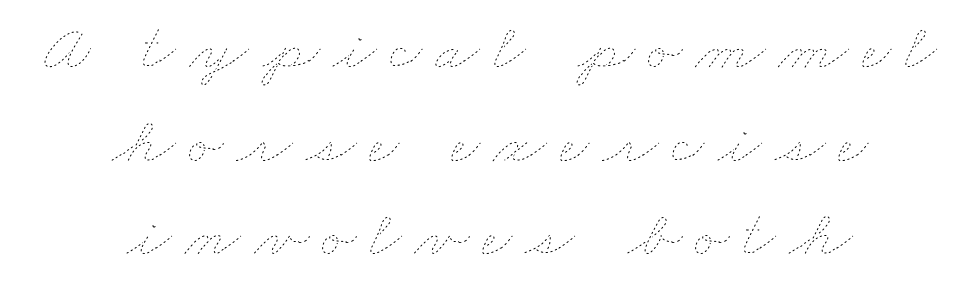
{"bold": "no", "weight": "thin", "width": "wide", "stroke_contrast": "low", "x_height": "small", "monospaced": "no", "underline": "no", "align": "center", "line_spacing": "normal", "line_spacing_ratio": 1.44, "letter_spacing": "wide", "letter_spacing_em": 0.2, "glyph_px": 65}
